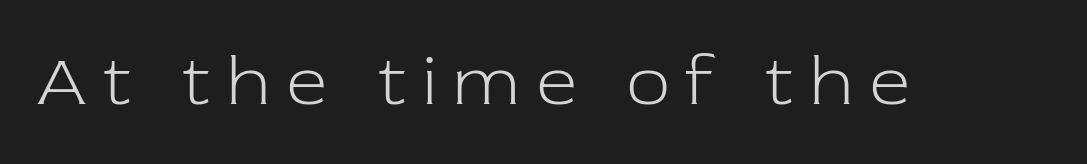
Q: Is the text bold? A: No.
Q: Is the text italic (slanted)? A: No, it is upright.
Q: Is the typeface a serif or a sans-serif typeface? A: Serif.
Q: Is the text underlined? A: No.
Q: Is the spacing between letters normal or unusually wide? A: Unusually wide.
Q: Width (condensed, normal, or wide)? A: Normal.
Q: Stroke contrast? A: Low.
Q: x-height? A: Medium.
Q: Monospaced? A: No.
